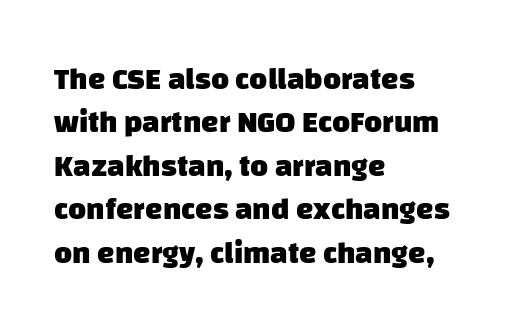
The type is set solid horizontally, with unmodified tracking. Does the leading feel generous? No, just average. The gap between lines stays unmarked. Typographic density is high because the face is bold.
